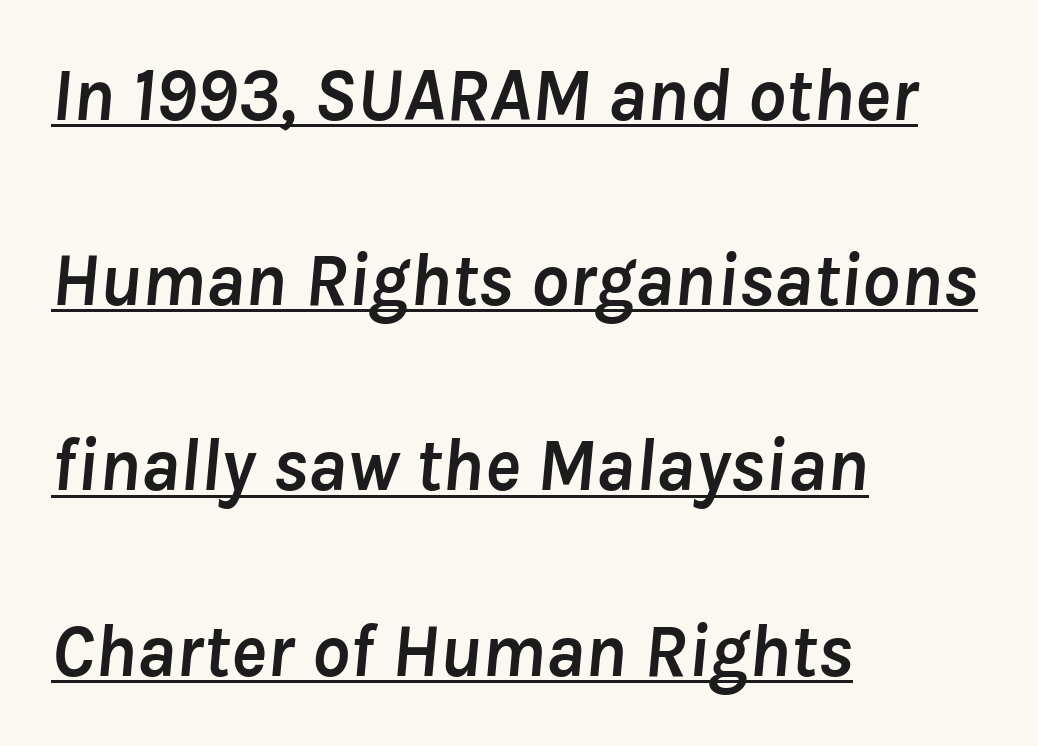
Q: Is the text bold? A: Yes.
Q: Is the text italic (slanted)? A: Yes, it leans right by about 8 degrees.
Q: Is the text underlined? A: Yes.
Q: How is the paragraph aligned? A: Left-aligned.
Q: Is the spacing between letters normal or unusually wide? A: Normal.
Q: Is the spacing between lines tight, normal or loose? A: Loose.
Q: Width (condensed, normal, or wide)? A: Normal.
Q: Stroke contrast? A: Low.
Q: x-height? A: Medium.
Q: Monospaced? A: No.
